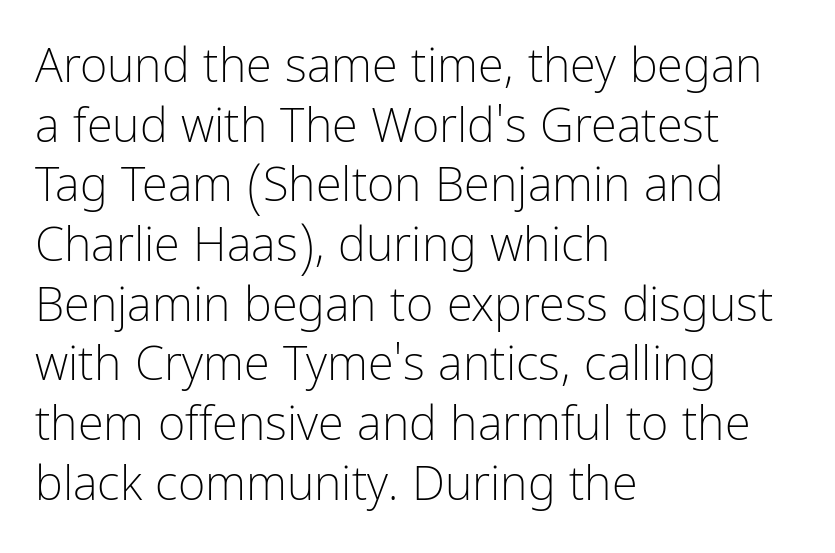
{"serif": "no", "italic": "no", "bold": "no", "weight": "light", "width": "condensed", "stroke_contrast": "low", "x_height": "medium", "monospaced": "no", "underline": "no", "align": "left", "line_spacing": "normal", "line_spacing_ratio": 1.27, "letter_spacing": "normal", "letter_spacing_em": 0.0, "glyph_px": 47}
